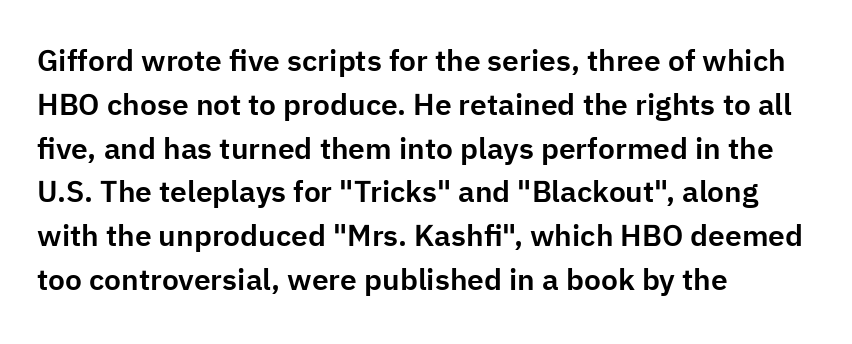
{"serif": "no", "italic": "no", "width": "normal", "stroke_contrast": "low", "x_height": "medium", "monospaced": "no", "underline": "no", "align": "left", "line_spacing": "normal", "line_spacing_ratio": 1.46, "letter_spacing": "normal", "letter_spacing_em": 0.0, "glyph_px": 30}
